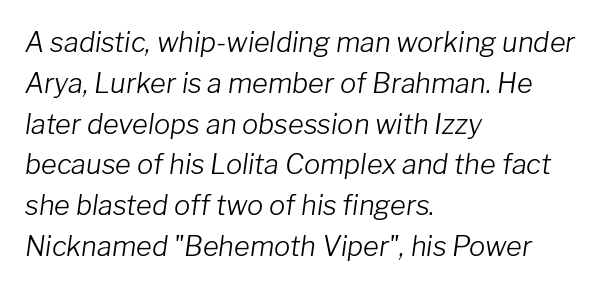
{"italic": "yes", "lean": "right", "slant_degrees": 8, "bold": "no", "underline": "no", "align": "left", "line_spacing": "normal", "line_spacing_ratio": 1.51, "letter_spacing": "normal", "letter_spacing_em": 0.0, "glyph_px": 27}
